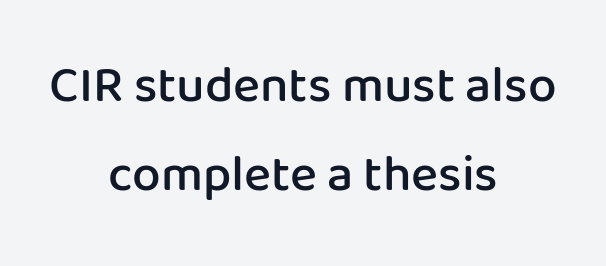
{"serif": "no", "italic": "no", "bold": "semi", "weight": "semibold", "width": "normal", "stroke_contrast": "low", "x_height": "medium", "monospaced": "no", "underline": "no", "align": "center", "line_spacing_ratio": 1.75, "letter_spacing": "normal", "letter_spacing_em": 0.0, "glyph_px": 51}
